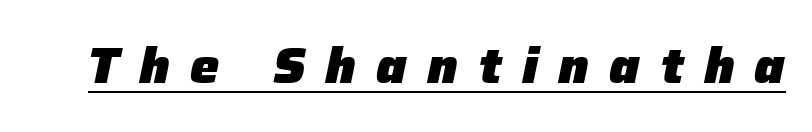
The image shows 49 px heavy type, italic (leaning right); set unusually wide letter spacing (+0.41 em), underlined; low stroke contrast and a medium x-height.
